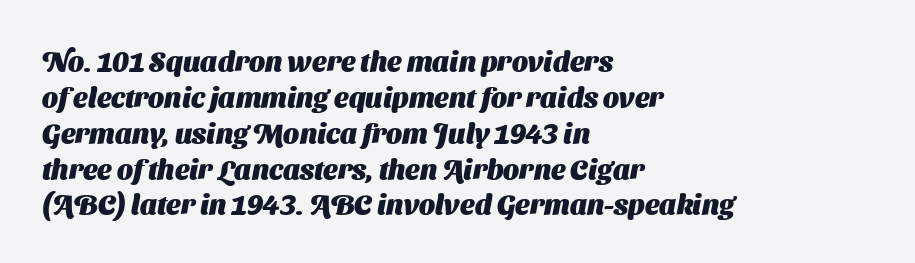
The gaps between neighbouring characters are ordinary and unremarkable. This sample keeps an unexceptional amount of space between lines. I'd describe the lettering as bold — thick and assertive. Here the designer chose a conventional face with non-uniform glyph widths. The specimen omits any rule beneath the text block's lines. These lines are set flush left with a ragged right edge.
